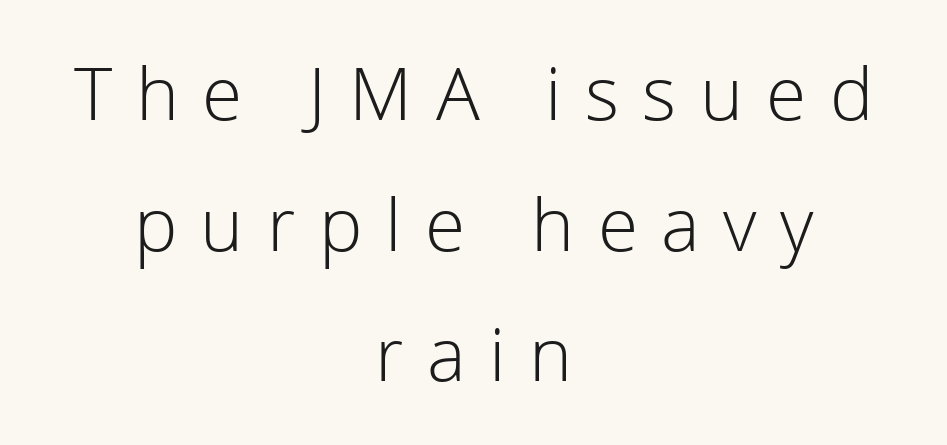
Observe the wide spacing: letters keep a clear distance from each other. Quick note: underline off. Quick note: not italic, upright. The setting favours the middle, as headings and verse often do.
